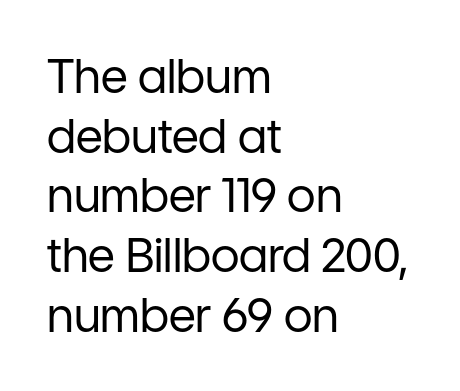
The image shows 47 px regular-weight sans-serif type, upright; set left-aligned, normal line spacing (1.27x), normal letter spacing, not underlined; low stroke contrast and a medium x-height.
